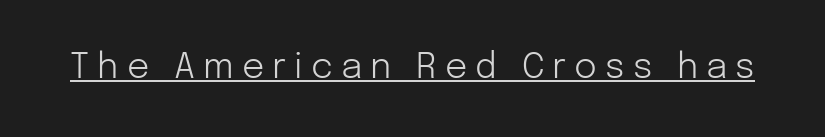
{"serif": "no", "italic": "no", "bold": "no", "weight": "light", "width": "normal", "stroke_contrast": "low", "x_height": "medium", "monospaced": "no", "underline": "yes", "letter_spacing": "wide", "letter_spacing_em": 0.23, "glyph_px": 35}
